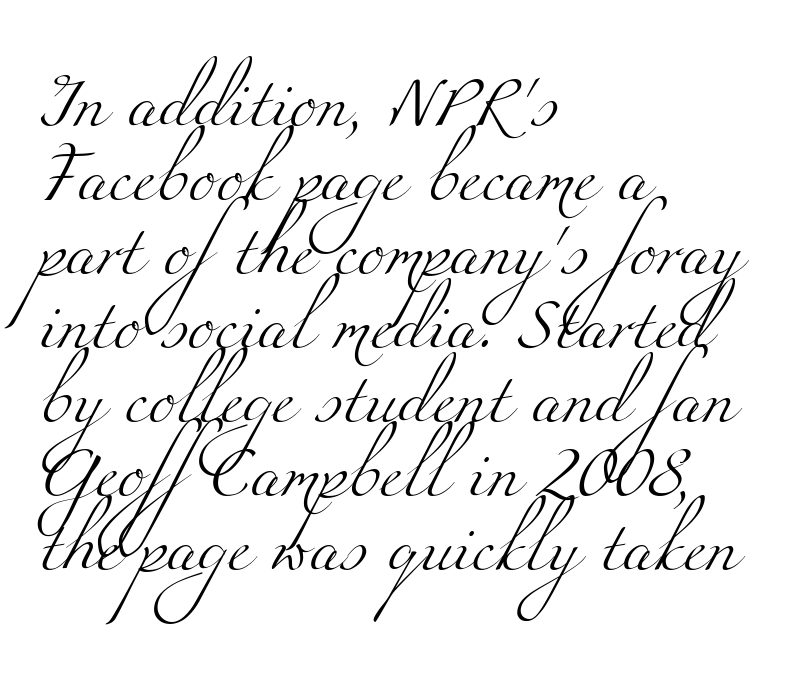
Q: Is the text bold? A: No.
Q: Is the text underlined? A: No.
Q: How is the paragraph aligned? A: Left-aligned.
Q: Is the spacing between letters normal or unusually wide? A: Normal.
Q: Is the spacing between lines tight, normal or loose? A: Normal.
Q: Width (condensed, normal, or wide)? A: Wide.
Q: Stroke contrast? A: Medium.
Q: x-height? A: Small.
Q: Monospaced? A: No.
